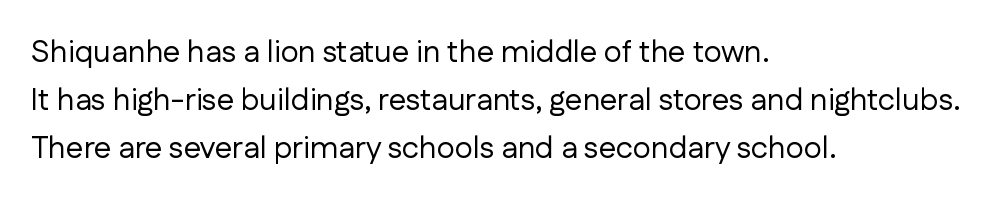
The foot of each line stays bare and open. Heft: none added — not bold. The passage shown is typed in a proportional face where columns would drift. The letters carry no serifs — their stems end cleanly without finishing strokes.
